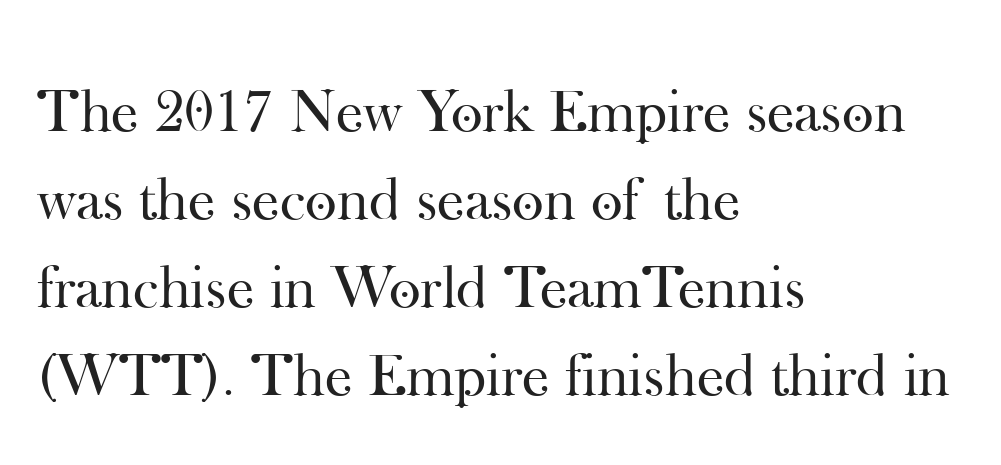
Q: Is the text bold? A: No.
Q: Is the text italic (slanted)? A: No, it is upright.
Q: Is the typeface a serif or a sans-serif typeface? A: Serif.
Q: Is the text underlined? A: No.
Q: How is the paragraph aligned? A: Left-aligned.
Q: Is the spacing between letters normal or unusually wide? A: Normal.
Q: Is the spacing between lines tight, normal or loose? A: Normal.
Q: Width (condensed, normal, or wide)? A: Normal.
Q: Stroke contrast? A: High.
Q: x-height? A: Small.
Q: Monospaced? A: No.
